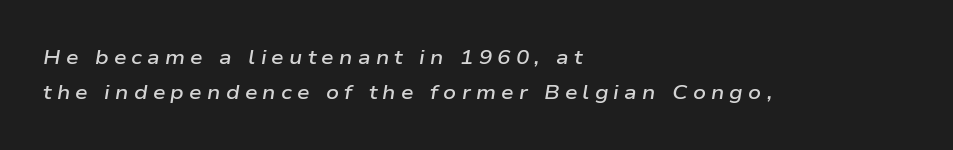
The image shows 20 px text type, italic (leaning right); set left-aligned, line spacing 1.73x, unusually wide letter spacing (+0.26 em), not underlined.
